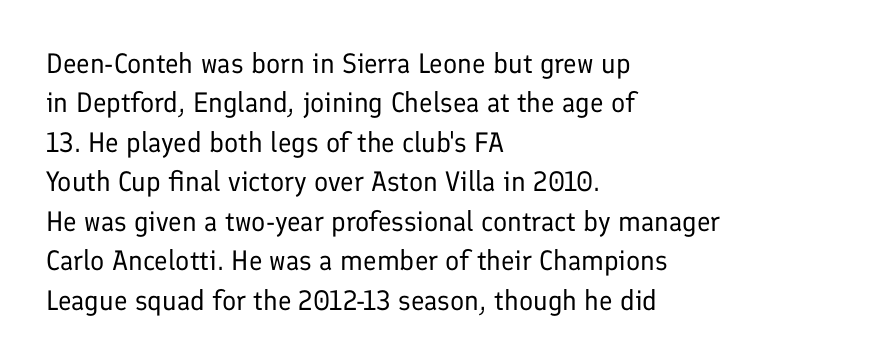
Q: Is the text bold? A: No.
Q: Is the text italic (slanted)? A: No, it is upright.
Q: Is the typeface a serif or a sans-serif typeface? A: Sans-serif.
Q: Is the text underlined? A: No.
Q: How is the paragraph aligned? A: Left-aligned.
Q: Is the spacing between letters normal or unusually wide? A: Normal.
Q: Is the spacing between lines tight, normal or loose? A: Normal.
Q: Width (condensed, normal, or wide)? A: Normal.
Q: Stroke contrast? A: Low.
Q: x-height? A: Medium.
Q: Monospaced? A: No.
